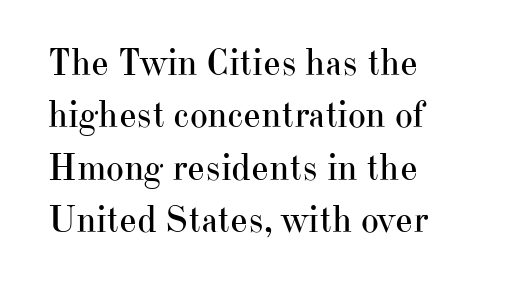
Bold? No — there's no thickening of the strokes. The typeface chosen for these lines features serifs. The gaps between neighbouring characters are ordinary and unremarkable. Posture: straight, roman, zero tilt.
